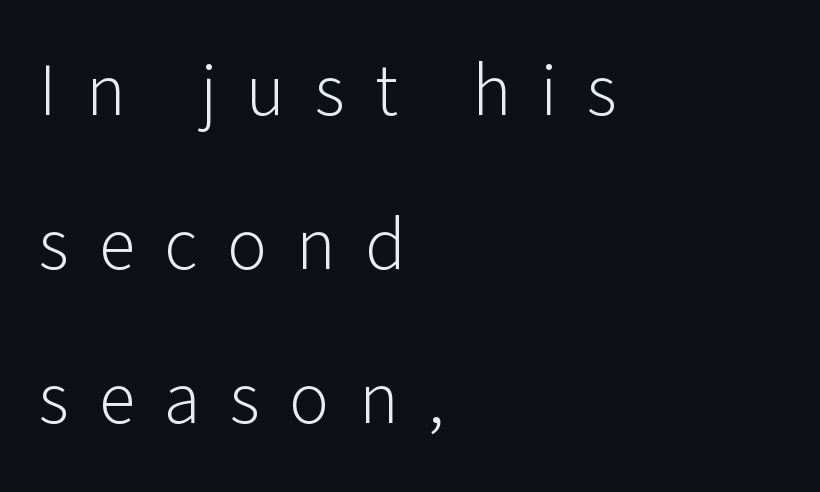
Italic: no, the glyphs are upright roman. In CSS terms this would be text-align: left. Typographically, this falls in the sans-serif category. The baseline area is clear.
